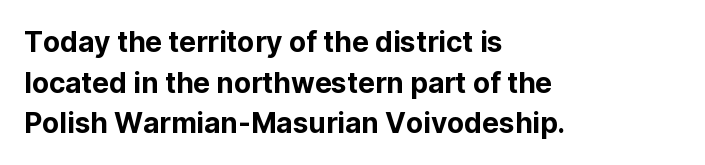
The rendering uses natural spacing where letterforms have individual widths. These lines were composed using upright roman letters. Observe the ordinary spacing: letters are neighbours, not strangers. The block of text has a typical density, with ordinary space between rows. Unlike a traditional serif, this face leaves its strokes unadorned. Honestly, there is no underline to notice here at all.
